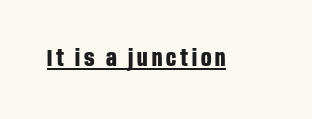
Q: Is the text bold? A: Yes.
Q: Is the text italic (slanted)? A: No, it is upright.
Q: Is the text underlined? A: Yes.
